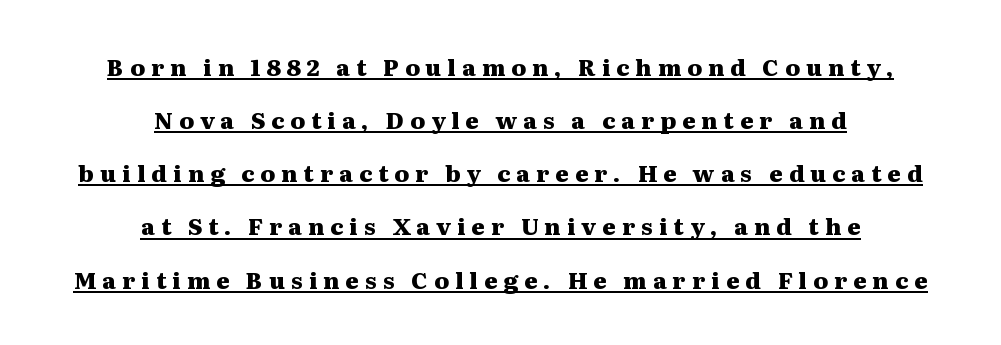
The image shows 23 px bold type, upright; set centered, loose line spacing (2.31x), unusually wide letter spacing (+0.26 em), underlined.
